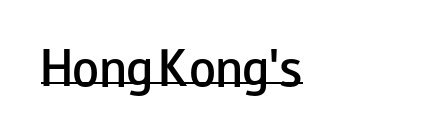
The image shows 44 px semibold, wide sans-serif type, upright; set normal letter spacing, underlined; low stroke contrast and a small x-height.
